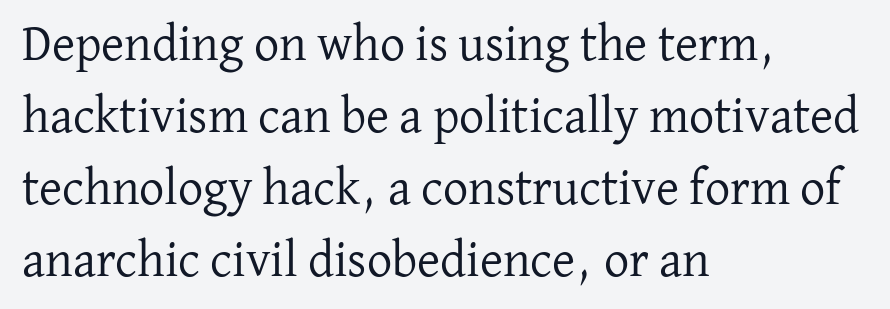
{"serif": "yes", "italic": "no", "bold": "no", "weight": "regular", "width": "normal", "stroke_contrast": "low", "x_height": "medium", "monospaced": "no", "underline": "no", "align": "left", "line_spacing": "normal", "line_spacing_ratio": 1.44, "letter_spacing": "normal", "letter_spacing_em": 0.0, "glyph_px": 50}
